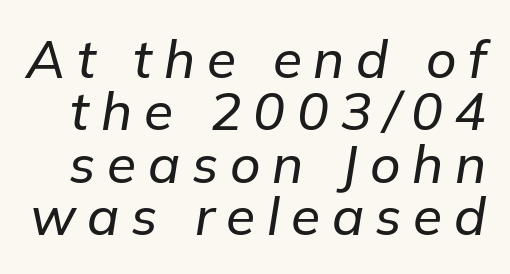
Here the designer chose a conventional face with non-uniform glyph widths. You can tell it's italic because the verticals aren't actually vertical. The line-height multiplier appears low, near solid setting. Short note: letters widely spaced.
